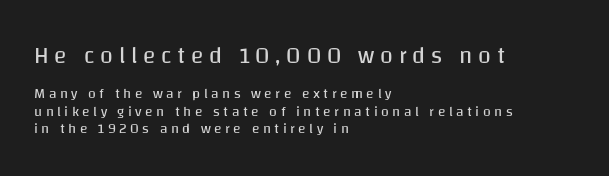
{"italic": "no", "bold": "no", "underline": "no", "align": "left", "line_spacing_ratio": 1.22, "letter_spacing": "wide", "letter_spacing_em": 0.25, "larger_block": "first", "size_ratio": 1.64, "glyph_px": 23}
